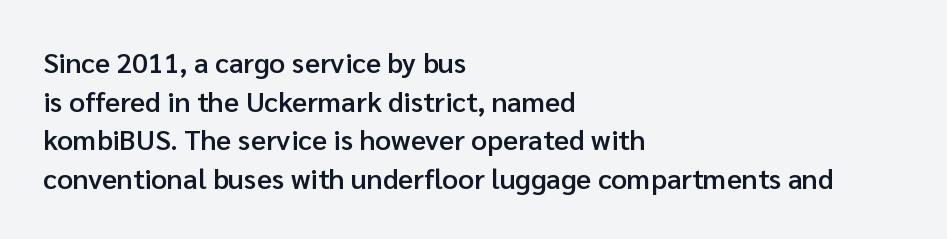
{"serif": "no", "italic": "no", "bold": "semi", "weight": "semibold", "width": "normal", "stroke_contrast": "low", "x_height": "medium", "monospaced": "no", "underline": "no", "align": "left", "line_spacing": "normal", "line_spacing_ratio": 1.38, "letter_spacing": "normal", "letter_spacing_em": 0.0, "glyph_px": 28}
